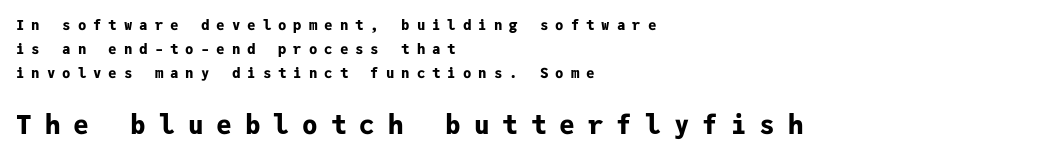
Clear beneath every line of the passage. The lettering holds an erect, upright posture throughout. Weight: bold. Observe the wide spacing: letters keep a clear distance from each other. Type size steps up from the first block to the second. This sample is left-justified, so line endings fall wherever the words run out.
